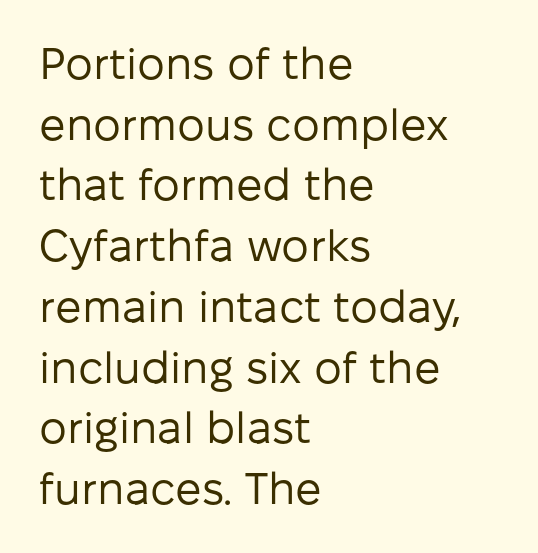
Q: Is the text bold? A: No.
Q: Is the text italic (slanted)? A: No, it is upright.
Q: Is the typeface a serif or a sans-serif typeface? A: Sans-serif.
Q: Is the text underlined? A: No.
Q: How is the paragraph aligned? A: Left-aligned.
Q: Is the spacing between letters normal or unusually wide? A: Normal.
Q: Is the spacing between lines tight, normal or loose? A: Normal.
Q: Width (condensed, normal, or wide)? A: Normal.
Q: Stroke contrast? A: Low.
Q: x-height? A: Medium.
Q: Monospaced? A: No.
